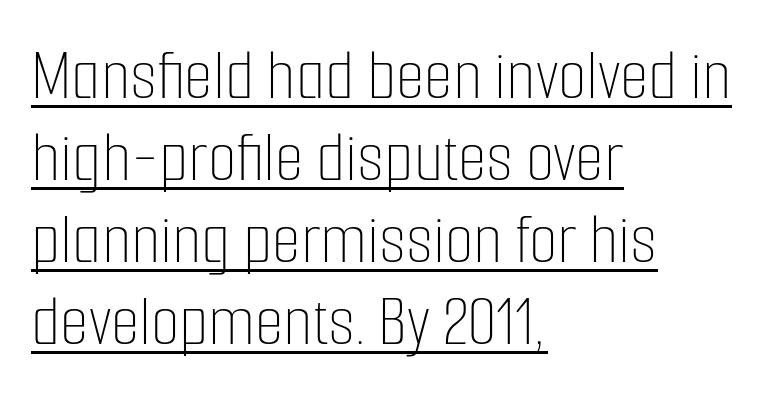
{"italic": "no", "bold": "no", "weight": "thin", "width": "condensed", "stroke_contrast": "low", "x_height": "medium", "monospaced": "no", "underline": "yes", "align": "left", "line_spacing": "tight", "line_spacing_ratio": 1.11, "letter_spacing": "normal", "letter_spacing_em": 0.0, "glyph_px": 74}
